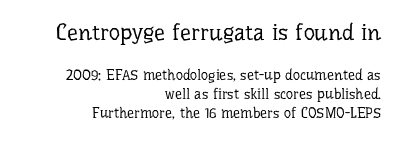
The image shows 22 px text type, upright; set right-aligned, normal line spacing (1.35x), normal letter spacing, not underlined; the first (top) block is 1.57x larger.
